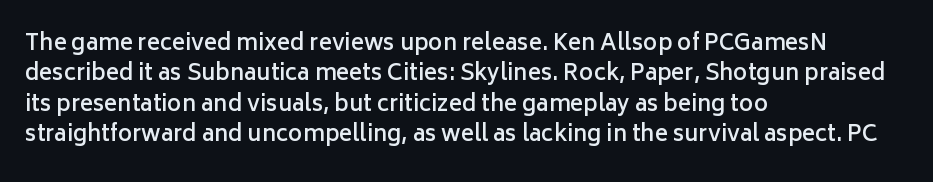
The image shows 22 px text type, upright; set left-aligned, normal line spacing (1.38x), normal letter spacing, not underlined.
